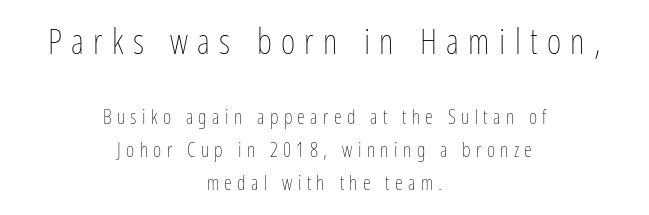
Do the letters lean? They stand straight. The face used here is proportionally spaced, like ordinary book or web type. The passage shown is not bold in any degree. Size hierarchy here favors the leading block over the trailing one. The lines are quadded center.
